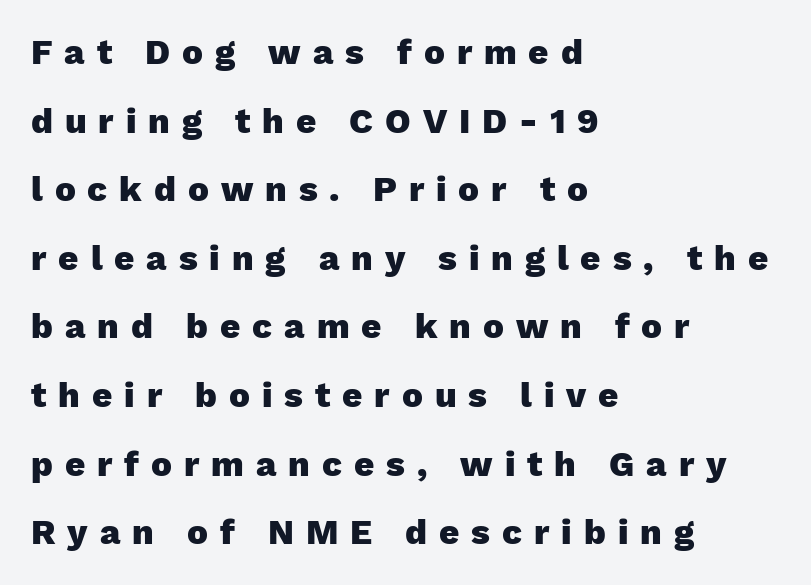
Q: Is the text bold? A: Yes.
Q: Is the text italic (slanted)? A: No, it is upright.
Q: Is the typeface a serif or a sans-serif typeface? A: Sans-serif.
Q: Is the text underlined? A: No.
Q: How is the paragraph aligned? A: Left-aligned.
Q: Is the spacing between letters normal or unusually wide? A: Unusually wide.
Q: Is the spacing between lines tight, normal or loose? A: Loose.
Q: Width (condensed, normal, or wide)? A: Normal.
Q: Stroke contrast? A: Low.
Q: x-height? A: Medium.
Q: Monospaced? A: No.
